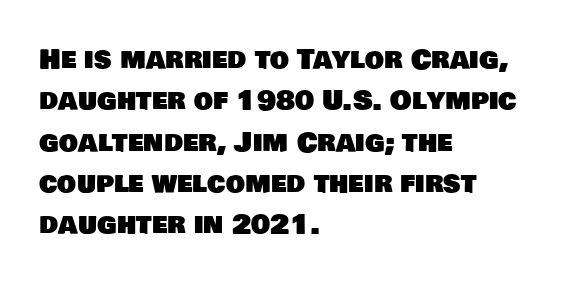
Q: Is the text underlined? A: No.
Q: How is the paragraph aligned? A: Left-aligned.
Q: Is the spacing between letters normal or unusually wide? A: Normal.
Q: Is the spacing between lines tight, normal or loose? A: Normal.
